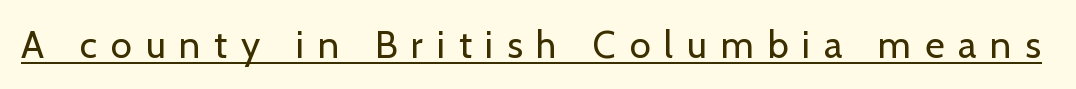
{"serif": "no", "italic": "no", "bold": "no", "weight": "regular", "width": "normal", "stroke_contrast": "low", "x_height": "medium", "monospaced": "no", "underline": "yes", "letter_spacing": "wide", "letter_spacing_em": 0.36, "glyph_px": 38}
